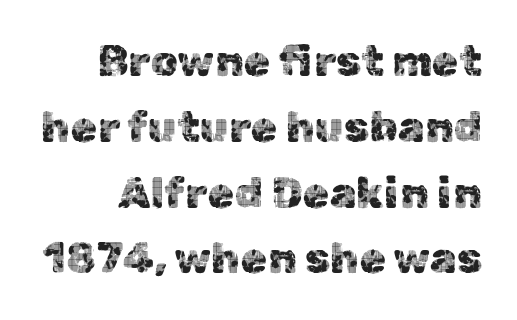
{"serif": "no", "italic": "no", "width": "normal", "x_height": "medium", "monospaced": "no", "underline": "no", "line_spacing": "normal", "line_spacing_ratio": 1.53, "letter_spacing": "normal", "letter_spacing_em": 0.0, "glyph_px": 43}
